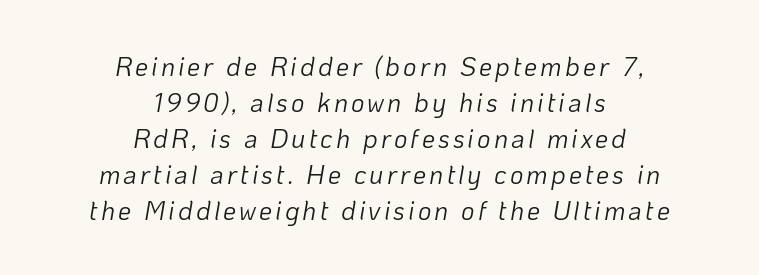
Vertical spacing — default. The space directly below the letters is spotless. The typesetting does not lean heavy: it is not bold. Italic? Definitely — the glyphs are oblique.
